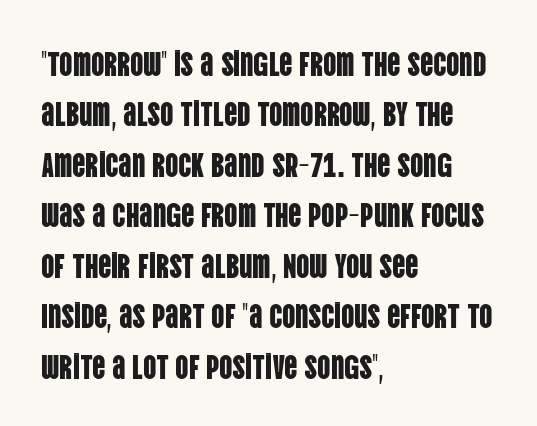
The image shows 33 px condensed sans-serif type, upright; set left-aligned, normal line spacing (1.53x), normal letter spacing, not underlined; low stroke contrast and a large x-height.
